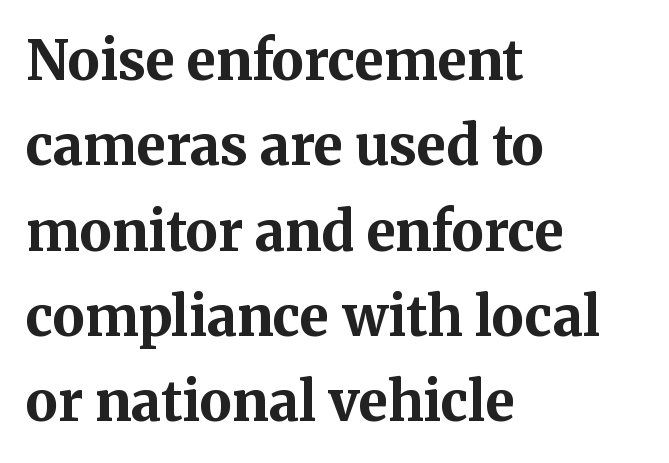
{"serif": "yes", "italic": "no", "bold": "yes", "weight": "bold", "width": "normal", "stroke_contrast": "medium", "x_height": "medium", "monospaced": "no", "underline": "no", "align": "left", "line_spacing": "normal", "line_spacing_ratio": 1.58, "letter_spacing": "normal", "letter_spacing_em": 0.0, "glyph_px": 54}
